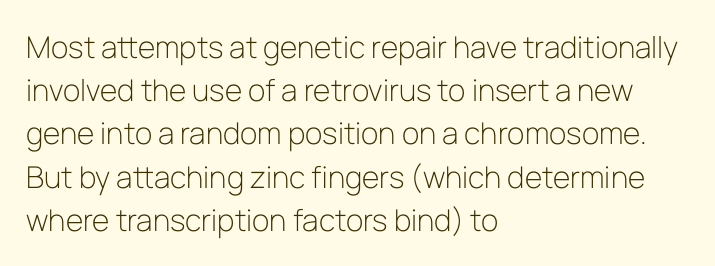
The image shows 30 px light sans-serif type, upright; set left-aligned, normal line spacing (1.44x), normal letter spacing, not underlined; low stroke contrast and a medium x-height.
